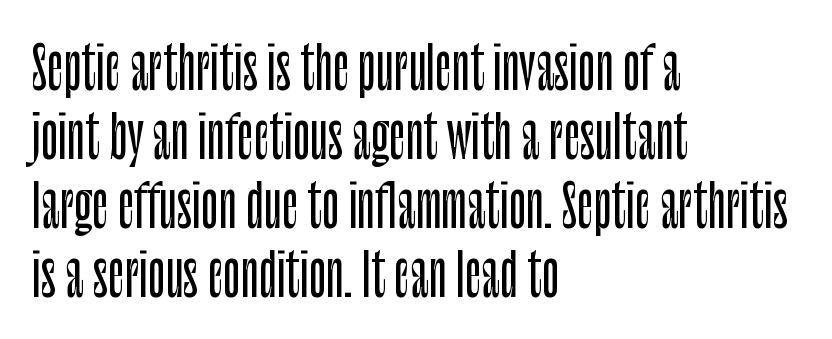
The image shows 57 px condensed sans-serif type, upright; set left-aligned, line spacing 1.21x, normal letter spacing, not underlined; low stroke contrast and a large x-height.
